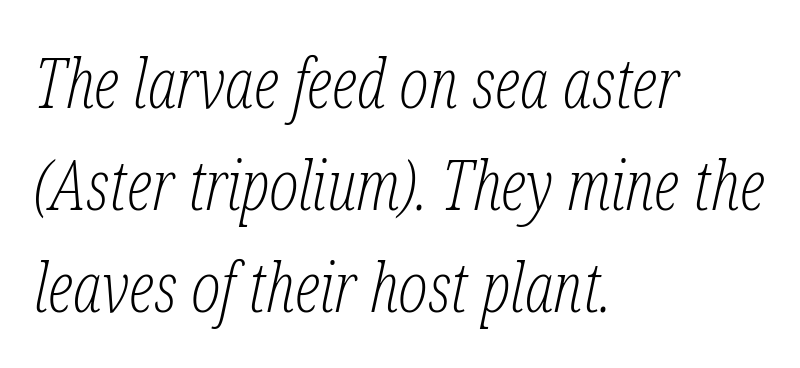
Q: Is the text bold? A: No.
Q: Is the text italic (slanted)? A: Yes, it leans right by about 12 degrees.
Q: Is the typeface a serif or a sans-serif typeface? A: Serif.
Q: Is the text underlined? A: No.
Q: How is the paragraph aligned? A: Left-aligned.
Q: Is the spacing between letters normal or unusually wide? A: Normal.
Q: Is the spacing between lines tight, normal or loose? A: Normal.
Q: Width (condensed, normal, or wide)? A: Condensed.
Q: Stroke contrast? A: Low.
Q: x-height? A: Medium.
Q: Monospaced? A: No.
